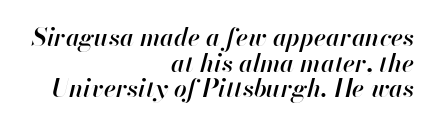
Type without underlining. The ragged edge is on the left, which tells us the setting is flush right. Does the lettering tilt? It does — this is italic. Look at the stroke-to-counter ratio: somewhat heavy, a semibold.
